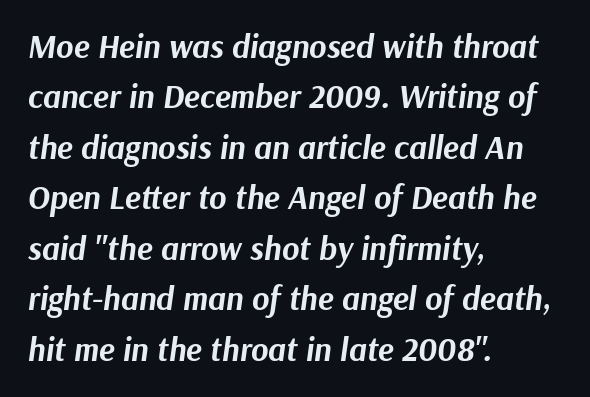
The image shows 33 px bold type, italic (leaning right); set left-aligned, normal line spacing (1.53x), normal letter spacing, not underlined; medium stroke contrast and a medium x-height.
